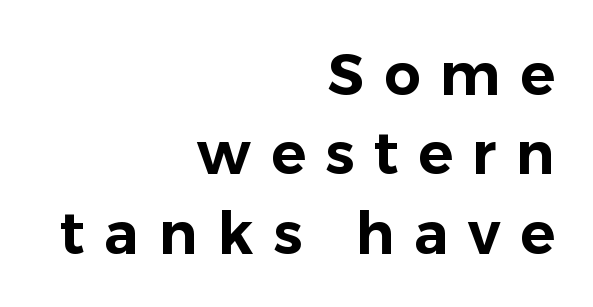
{"serif": "no", "italic": "no", "width": "normal", "stroke_contrast": "low", "x_height": "medium", "monospaced": "no", "underline": "no", "align": "right", "line_spacing": "normal", "line_spacing_ratio": 1.37, "letter_spacing": "wide", "letter_spacing_em": 0.34, "glyph_px": 58}
